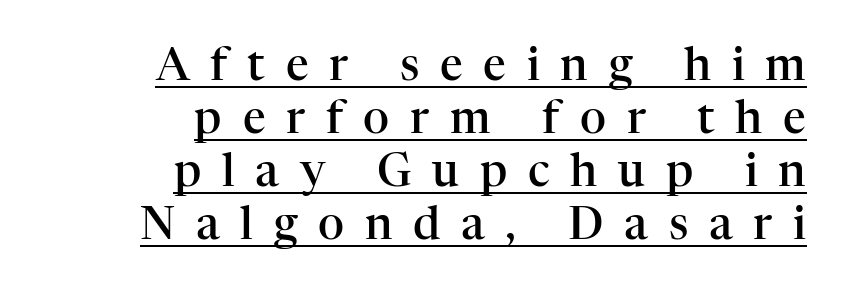
Q: Is the text bold? A: Semi-bold.
Q: Is the text italic (slanted)? A: No, it is upright.
Q: Is the typeface a serif or a sans-serif typeface? A: Serif.
Q: Is the text underlined? A: Yes.
Q: How is the paragraph aligned? A: Right-aligned.
Q: Is the spacing between letters normal or unusually wide? A: Unusually wide.
Q: Width (condensed, normal, or wide)? A: Normal.
Q: Stroke contrast? A: High.
Q: x-height? A: Medium.
Q: Monospaced? A: No.
